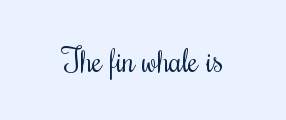
{"bold": "no", "weight": "regular", "width": "condensed", "stroke_contrast": "medium", "x_height": "small", "monospaced": "no", "underline": "no", "letter_spacing": "normal", "letter_spacing_em": 0.0, "glyph_px": 31}
